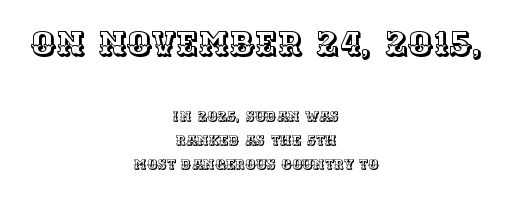
Q: Is the text italic (slanted)? A: No, it is upright.
Q: Is the text underlined? A: No.
Q: How is the paragraph aligned? A: Centered.
Q: Is the spacing between letters normal or unusually wide? A: Normal.
Q: Which block of text is set in a larger size, the first (top) or the second (bottom)? A: The first (top) one.
Q: Width (condensed, normal, or wide)? A: Normal.
Q: x-height? A: Large.
Q: Monospaced? A: No.
